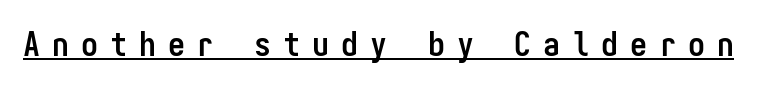
The image shows 34 px semibold, condensed sans-serif type, upright, monospaced; set unusually wide letter spacing (+0.35 em), underlined; low stroke contrast and a medium x-height.
